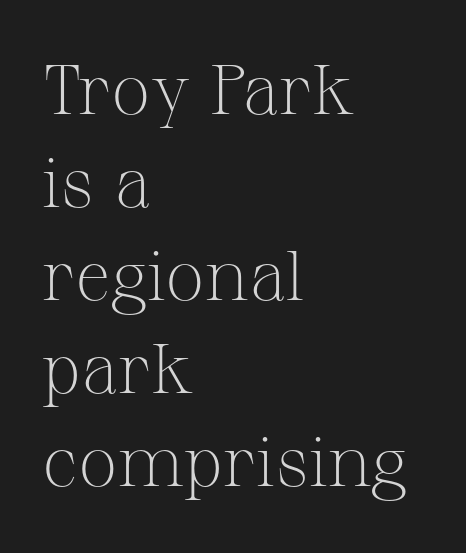
Q: Is the text bold? A: No.
Q: Is the text italic (slanted)? A: No, it is upright.
Q: Is the typeface a serif or a sans-serif typeface? A: Serif.
Q: Is the text underlined? A: No.
Q: How is the paragraph aligned? A: Left-aligned.
Q: Is the spacing between letters normal or unusually wide? A: Normal.
Q: Is the spacing between lines tight, normal or loose? A: Normal.
Q: Width (condensed, normal, or wide)? A: Normal.
Q: Stroke contrast? A: Medium.
Q: x-height? A: Medium.
Q: Monospaced? A: No.
